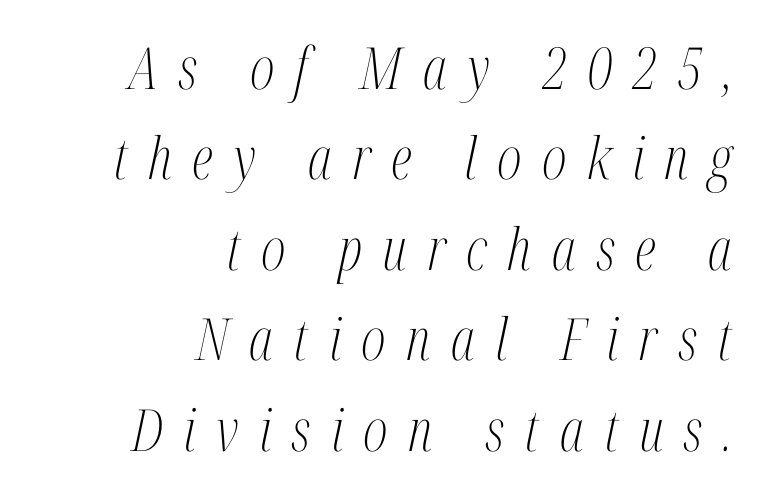
Does the leading feel generous? No, just average. The foot of each line stays bare and open. Caption: expanded tracking, letters set apart. Little horizontal feet cap the strokes, marking this as serif type. This sample has the flowing, uneven cadence of proportional lettering. Alignment: flush right.
